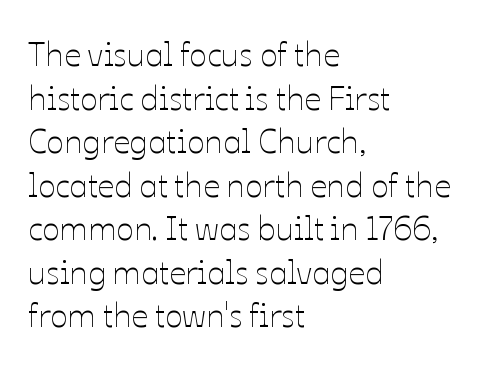
{"italic": "no", "bold": "no", "weight": "thin", "width": "normal", "stroke_contrast": "low", "x_height": "medium", "monospaced": "no", "underline": "no", "align": "left", "line_spacing": "normal", "line_spacing_ratio": 1.32, "letter_spacing": "normal", "letter_spacing_em": 0.0, "glyph_px": 33}
